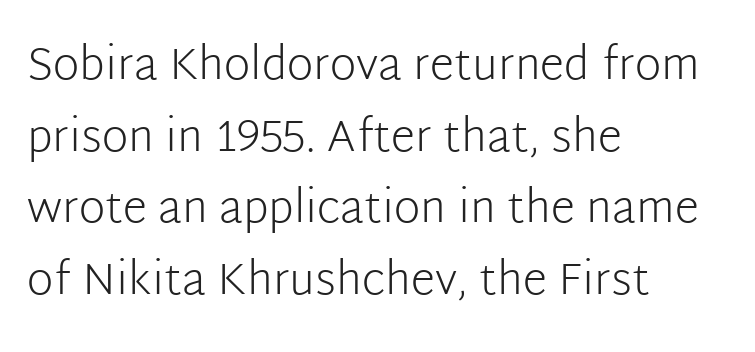
{"serif": "no", "italic": "no", "bold": "no", "weight": "light", "width": "normal", "stroke_contrast": "low", "x_height": "medium", "monospaced": "no", "underline": "no", "align": "left", "line_spacing": "normal", "line_spacing_ratio": 1.59, "letter_spacing": "normal", "letter_spacing_em": 0.0, "glyph_px": 45}
